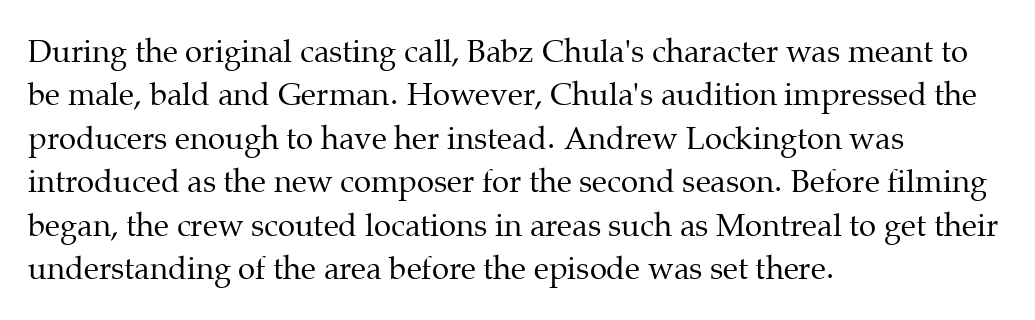
{"serif": "yes", "italic": "no", "bold": "no", "weight": "regular", "width": "normal", "stroke_contrast": "medium", "x_height": "medium", "monospaced": "no", "underline": "no", "align": "left", "line_spacing": "normal", "line_spacing_ratio": 1.4, "letter_spacing": "normal", "letter_spacing_em": 0.0, "glyph_px": 31}
